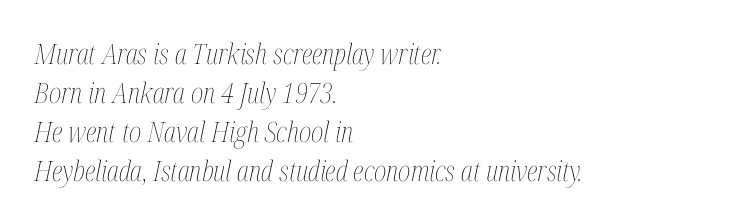
{"italic": "yes", "lean": "right", "slant_degrees": 12, "bold": "no", "weight": "thin", "width": "condensed", "stroke_contrast": "medium", "x_height": "medium", "monospaced": "no", "underline": "no", "align": "left", "line_spacing": "normal", "line_spacing_ratio": 1.39, "letter_spacing": "normal", "letter_spacing_em": 0.0, "glyph_px": 28}
